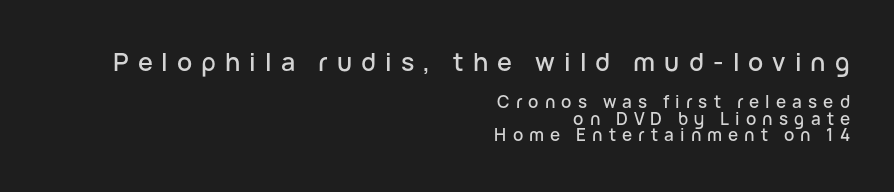
The image shows 25 px text type, upright; set right-aligned, tight line spacing (0.99x), unusually wide letter spacing (+0.36 em), not underlined; the first (top) block is 1.47x larger.
